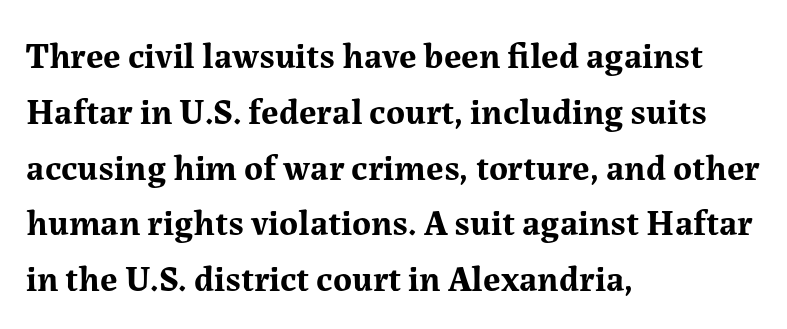
The image shows 36 px bold serif type, upright; set left-aligned, normal line spacing (1.55x), normal letter spacing, not underlined; medium stroke contrast and a medium x-height.
